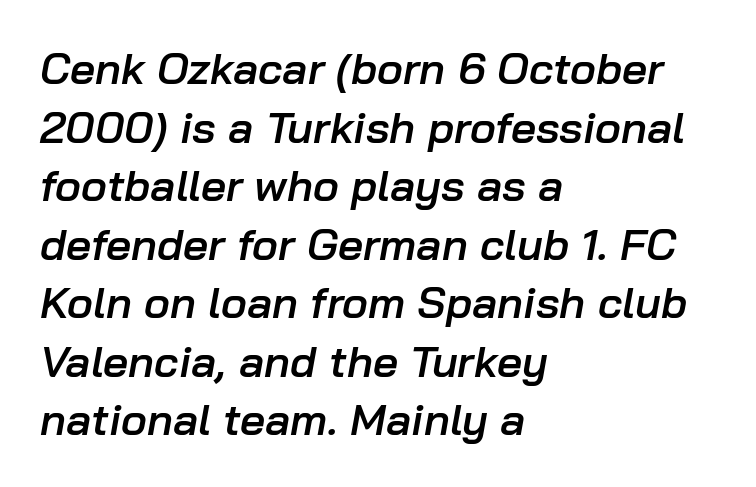
{"italic": "yes", "lean": "right", "slant_degrees": 10, "bold": "semi", "weight": "semibold", "width": "normal", "stroke_contrast": "low", "x_height": "medium", "monospaced": "no", "underline": "no", "align": "left", "line_spacing": "normal", "line_spacing_ratio": 1.33, "letter_spacing": "normal", "letter_spacing_em": 0.0, "glyph_px": 44}
